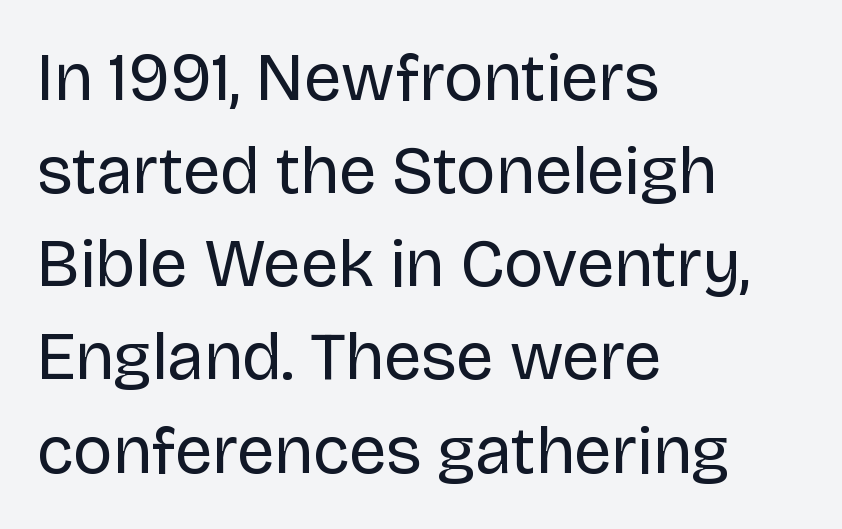
{"serif": "no", "italic": "no", "bold": "no", "weight": "regular", "width": "normal", "stroke_contrast": "low", "x_height": "large", "monospaced": "no", "underline": "no", "align": "left", "line_spacing": "normal", "line_spacing_ratio": 1.39, "letter_spacing": "normal", "letter_spacing_em": 0.0, "glyph_px": 67}
